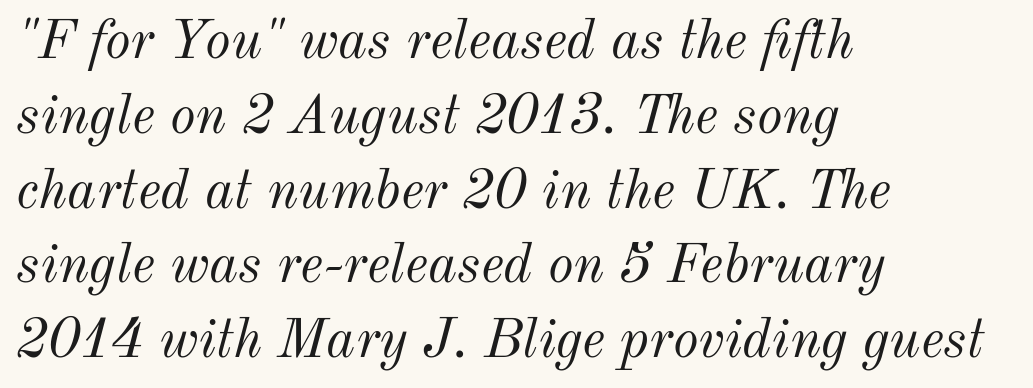
{"italic": "yes", "lean": "right", "slant_degrees": 12, "bold": "no", "weight": "light", "width": "normal", "stroke_contrast": "medium", "x_height": "small", "monospaced": "no", "underline": "no", "align": "left", "line_spacing": "normal", "line_spacing_ratio": 1.36, "letter_spacing": "normal", "letter_spacing_em": 0.0, "glyph_px": 55}
